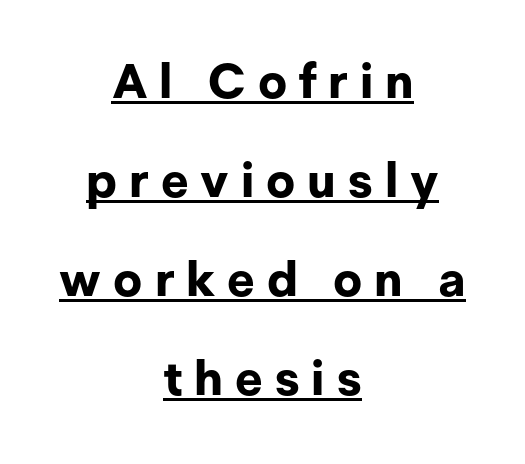
Q: Is the text bold? A: Yes.
Q: Is the text italic (slanted)? A: No, it is upright.
Q: Is the typeface a serif or a sans-serif typeface? A: Sans-serif.
Q: Is the text underlined? A: Yes.
Q: How is the paragraph aligned? A: Centered.
Q: Is the spacing between letters normal or unusually wide? A: Unusually wide.
Q: Is the spacing between lines tight, normal or loose? A: Loose.
Q: Width (condensed, normal, or wide)? A: Normal.
Q: Stroke contrast? A: Low.
Q: x-height? A: Medium.
Q: Monospaced? A: No.
